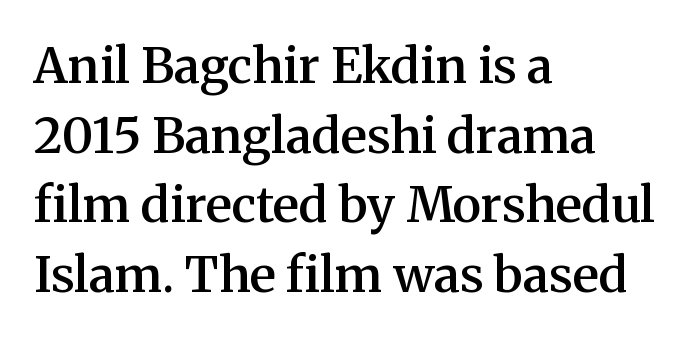
Q: Is the text bold? A: Semi-bold.
Q: Is the text italic (slanted)? A: No, it is upright.
Q: Is the typeface a serif or a sans-serif typeface? A: Serif.
Q: Is the text underlined? A: No.
Q: How is the paragraph aligned? A: Left-aligned.
Q: Is the spacing between letters normal or unusually wide? A: Normal.
Q: Is the spacing between lines tight, normal or loose? A: Normal.
Q: Width (condensed, normal, or wide)? A: Normal.
Q: Stroke contrast? A: Medium.
Q: x-height? A: Medium.
Q: Monospaced? A: No.
